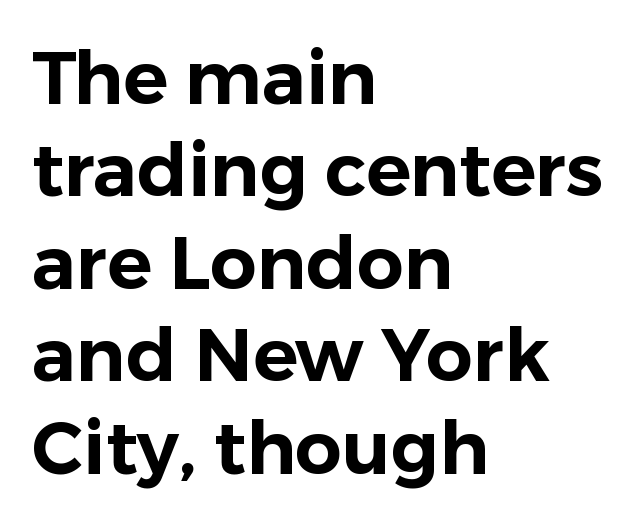
{"serif": "no", "italic": "no", "width": "normal", "stroke_contrast": "low", "x_height": "medium", "monospaced": "no", "underline": "no", "align": "left", "line_spacing": "normal", "line_spacing_ratio": 1.25, "letter_spacing": "normal", "letter_spacing_em": 0.0, "glyph_px": 74}
